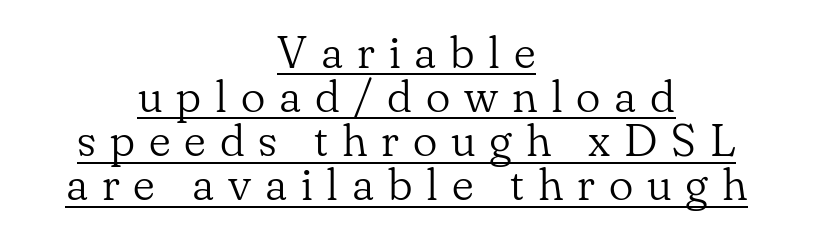
{"serif": "yes", "italic": "no", "bold": "no", "weight": "light", "width": "normal", "stroke_contrast": "low", "x_height": "small", "monospaced": "no", "underline": "yes", "align": "center", "line_spacing": "tight", "line_spacing_ratio": 0.96, "letter_spacing": "wide", "letter_spacing_em": 0.3, "glyph_px": 46}
